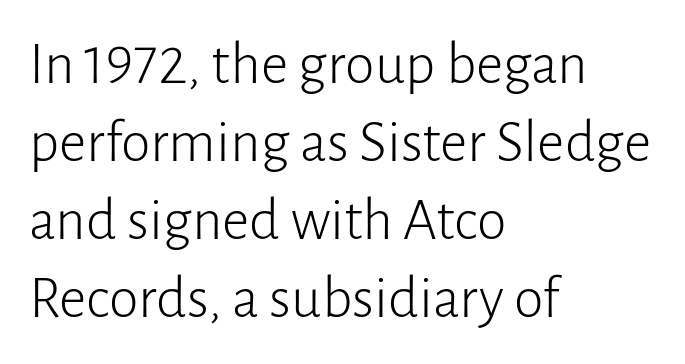
Words appear dense and cohesive because spacing is normal. Weight class: somewhere from thin through regular. Note the varied advance widths — an 'i' is clearly narrower than an 'm'. This is sans-serif lettering, the kind often seen on screens and signage. Leading matches the norm, producing a regular column.
